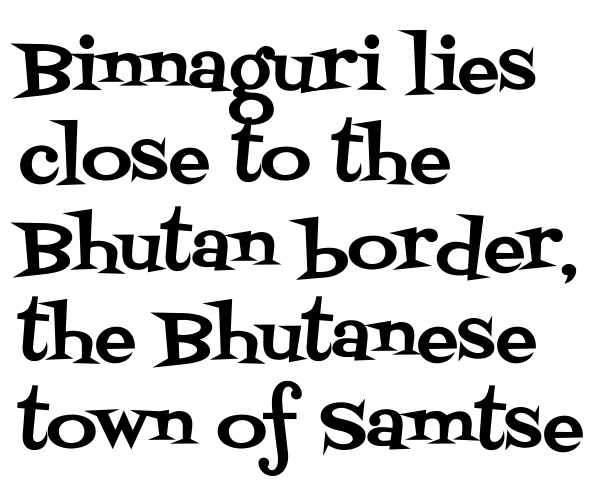
Q: Is the text italic (slanted)? A: No, it is upright.
Q: Is the typeface a serif or a sans-serif typeface? A: Serif.
Q: Is the text underlined? A: No.
Q: How is the paragraph aligned? A: Left-aligned.
Q: Is the spacing between letters normal or unusually wide? A: Normal.
Q: Is the spacing between lines tight, normal or loose? A: Normal.
Q: Width (condensed, normal, or wide)? A: Normal.
Q: Stroke contrast? A: Medium.
Q: x-height? A: Large.
Q: Monospaced? A: No.
